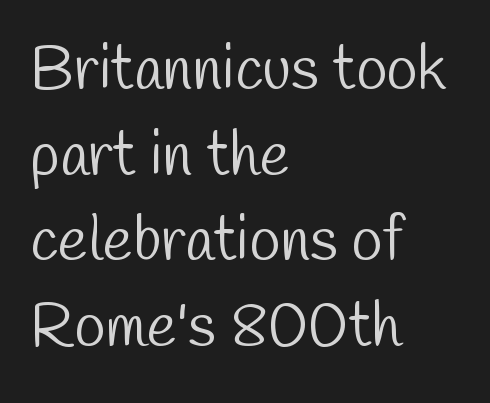
Q: Is the text bold? A: No.
Q: Is the typeface a serif or a sans-serif typeface? A: Sans-serif.
Q: Is the text underlined? A: No.
Q: How is the paragraph aligned? A: Left-aligned.
Q: Is the spacing between letters normal or unusually wide? A: Normal.
Q: Is the spacing between lines tight, normal or loose? A: Normal.
Q: Width (condensed, normal, or wide)? A: Condensed.
Q: Stroke contrast? A: Low.
Q: x-height? A: Medium.
Q: Monospaced? A: No.
